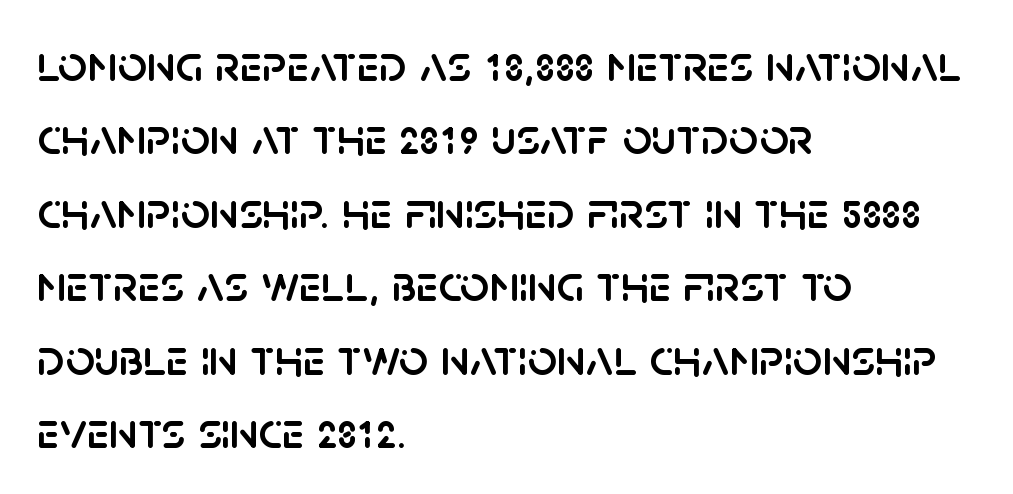
{"serif": "no", "italic": "no", "width": "normal", "stroke_contrast": "low", "x_height": "large", "monospaced": "no", "underline": "no", "align": "left", "line_spacing": "normal", "line_spacing_ratio": 1.44, "letter_spacing": "normal", "letter_spacing_em": 0.0, "glyph_px": 51}
